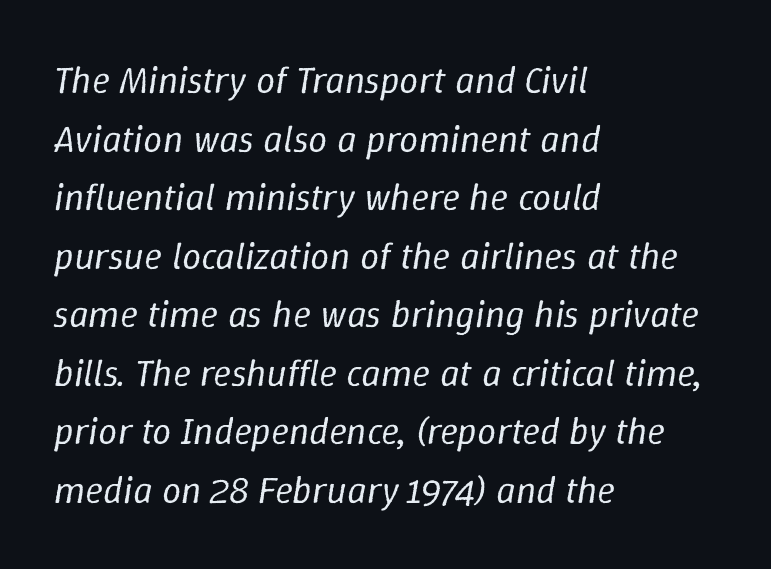
Q: Is the text bold? A: No.
Q: Is the text italic (slanted)? A: Yes, it leans right by about 9 degrees.
Q: Is the text underlined? A: No.
Q: How is the paragraph aligned? A: Left-aligned.
Q: Is the spacing between letters normal or unusually wide? A: Normal.
Q: Is the spacing between lines tight, normal or loose? A: Normal.
Q: Width (condensed, normal, or wide)? A: Normal.
Q: Stroke contrast? A: Low.
Q: x-height? A: Medium.
Q: Monospaced? A: No.
